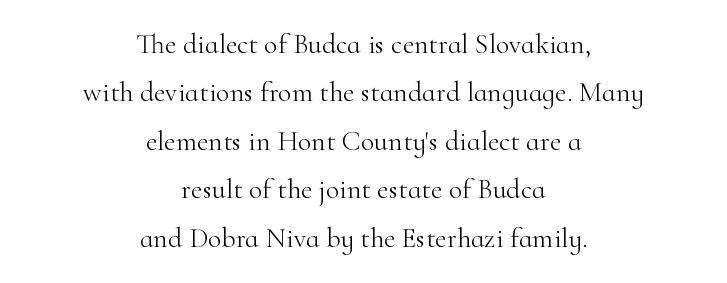
Q: Is the text bold? A: No.
Q: Is the text italic (slanted)? A: No, it is upright.
Q: Is the typeface a serif or a sans-serif typeface? A: Serif.
Q: Is the text underlined? A: No.
Q: How is the paragraph aligned? A: Centered.
Q: Is the spacing between letters normal or unusually wide? A: Normal.
Q: Width (condensed, normal, or wide)? A: Normal.
Q: Stroke contrast? A: High.
Q: x-height? A: Small.
Q: Monospaced? A: No.
